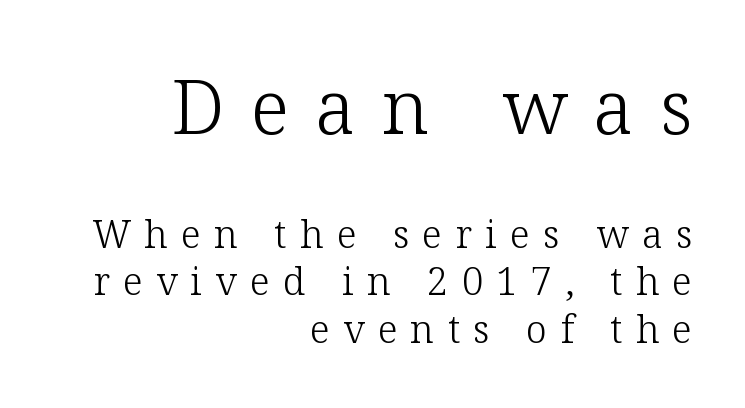
The rendering shows small feet on the letterforms — a serif design. Whoever set this made the first block the dominant, larger element. This sample is right-justified, so line beginnings fall wherever the words allow. Spacing between characters has been opened up far beyond the box default.
